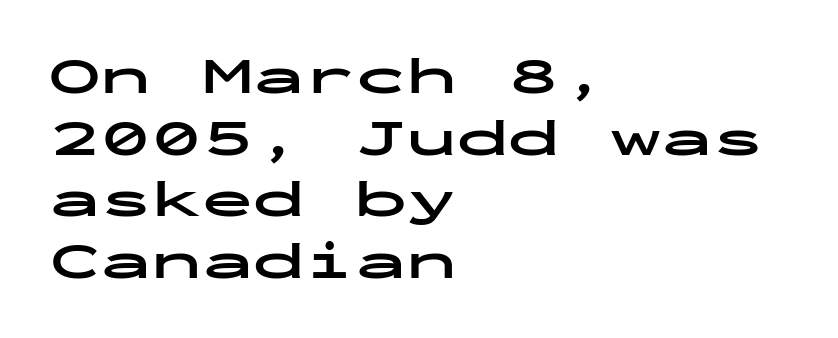
{"serif": "no", "italic": "no", "bold": "yes", "weight": "bold", "width": "wide", "stroke_contrast": "low", "x_height": "medium", "monospaced": "yes", "underline": "no", "align": "left", "line_spacing_ratio": 1.21, "letter_spacing": "normal", "letter_spacing_em": 0.0, "glyph_px": 51}
